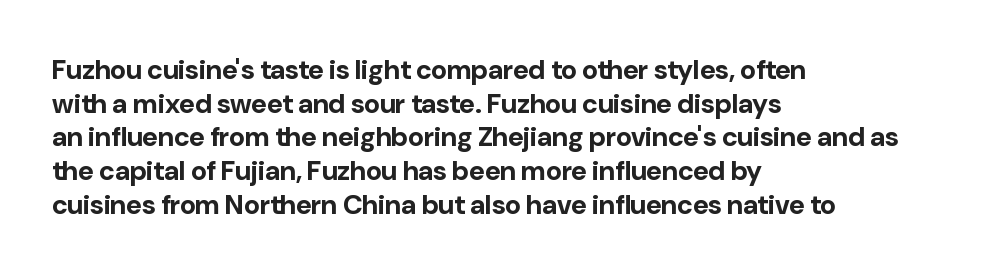
The image shows 27 px bold type, upright; set left-aligned, normal line spacing (1.25x), normal letter spacing, not underlined.
